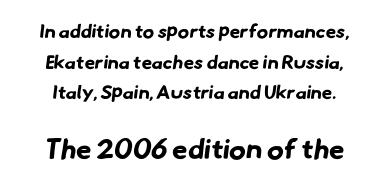
{"serif": "no", "bold": "yes", "weight": "bold", "width": "normal", "stroke_contrast": "low", "x_height": "small", "monospaced": "no", "underline": "no", "line_spacing": "normal", "line_spacing_ratio": 1.61, "letter_spacing": "normal", "letter_spacing_em": 0.0, "larger_block": "second", "size_ratio": 1.47, "glyph_px": 28}
